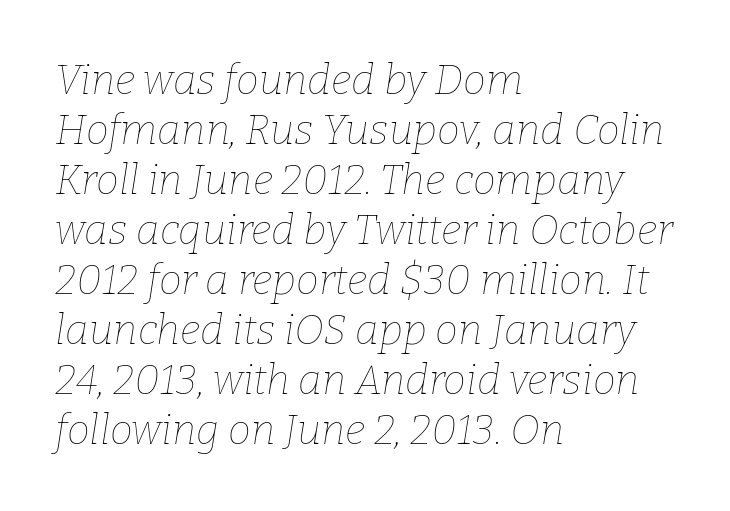
Q: Is the text bold? A: No.
Q: Is the text italic (slanted)? A: Yes, it leans right by about 9 degrees.
Q: Is the text underlined? A: No.
Q: How is the paragraph aligned? A: Left-aligned.
Q: Is the spacing between letters normal or unusually wide? A: Normal.
Q: Width (condensed, normal, or wide)? A: Normal.
Q: Stroke contrast? A: Low.
Q: x-height? A: Medium.
Q: Monospaced? A: No.
